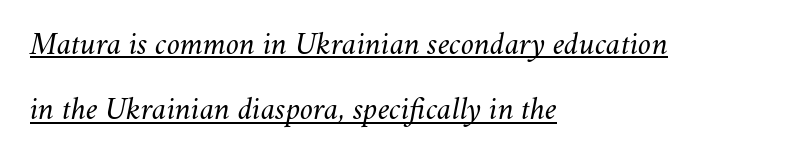
The passage shown is typed in a proportional face where columns would drift. Reading down the block, your eye returns to a fixed left position each line. The rendered words wear a rule along their underside. What's the leading like? Stretched, with rows far apart. When letters slant like this, we call the style italic. The weight tops out at a normal text grade.
